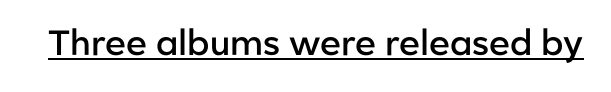
{"serif": "no", "italic": "no", "bold": "semi", "weight": "semibold", "width": "normal", "stroke_contrast": "low", "x_height": "medium", "monospaced": "no", "underline": "yes", "letter_spacing": "normal", "letter_spacing_em": 0.0, "glyph_px": 35}
